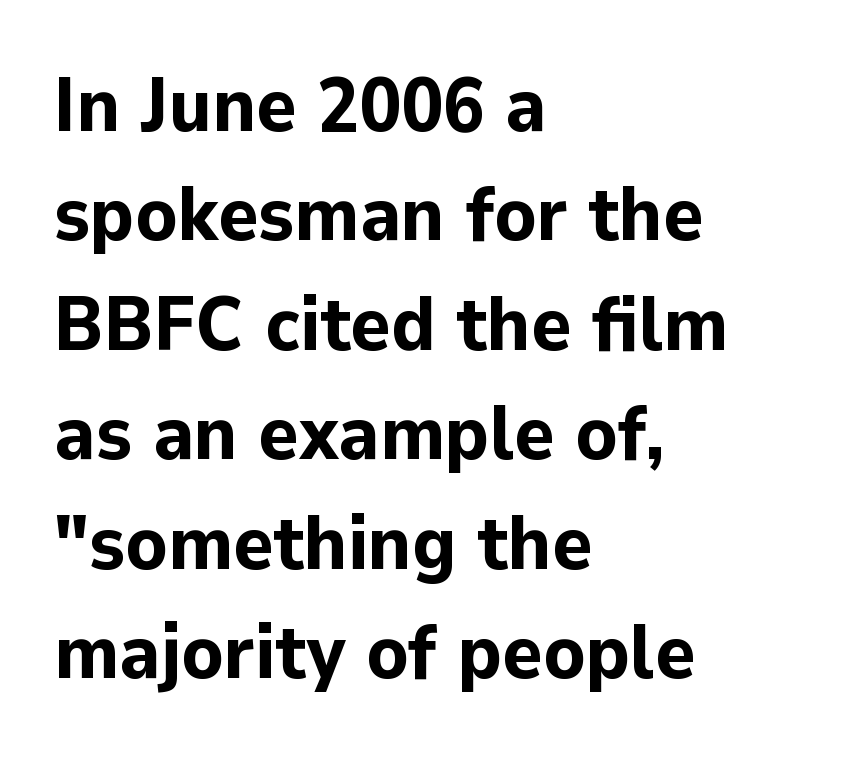
The rendering anchors every line to the left-hand side. Lines of text with bare space underneath. Reading down the column, the eye jumps a familiar distance to each next line. The face used here is proportionally spaced, like ordinary book or web type. The passage shown is typeset with a sans-serif family. Nope, not italic — everything's standing straight.
